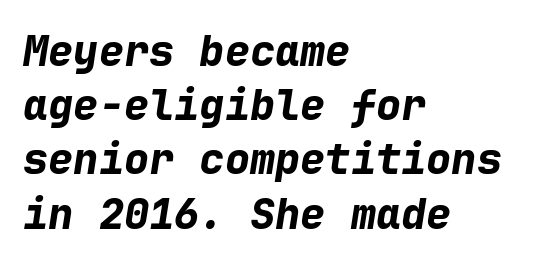
Horizontally, the lines are justified to the leading edge only. The passage shown has conventional tracking throughout. Compared with an ordinary text face, these strokes are far heavier — a full bold. Leading: standard. The rendering uses typewriter-style spacing with identical character cells. Notice how the stems are inclined rather than vertical — that's the hallmark of italics.
